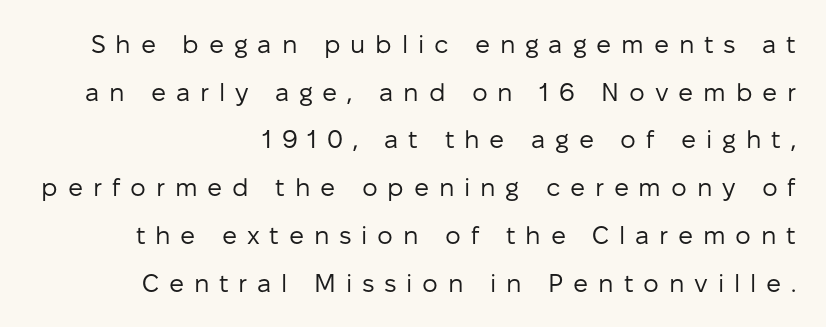
{"italic": "no", "bold": "no", "underline": "no", "align": "right", "line_spacing": "loose", "line_spacing_ratio": 1.91, "letter_spacing": "wide", "letter_spacing_em": 0.39, "glyph_px": 25}
